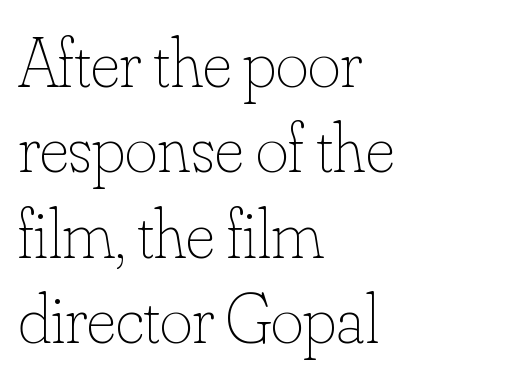
The image shows 70 px thin type, upright; set left-aligned, line spacing 1.22x, normal letter spacing, not underlined; low stroke contrast and a small x-height.
